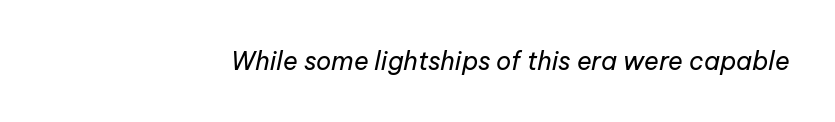
{"italic": "yes", "lean": "right", "slant_degrees": 12, "bold": "no", "underline": "no", "letter_spacing": "normal", "letter_spacing_em": 0.0, "glyph_px": 25}
